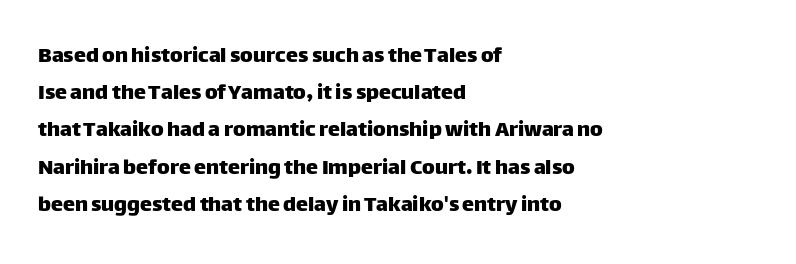
Interline gaps are of average width in this sample. The letters stand upright; this is a roman face. The face used here is rendered with its standard letterfit. Leftover space on each line is placed entirely after the last word. Beneath every word, the page is bare.
